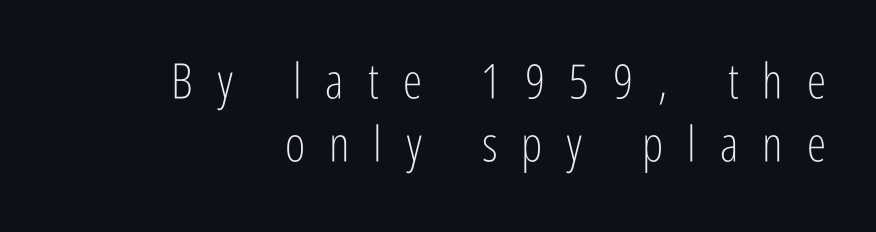
{"serif": "no", "italic": "no", "bold": "no", "weight": "light", "width": "condensed", "stroke_contrast": "low", "x_height": "medium", "monospaced": "no", "underline": "no", "align": "right", "line_spacing": "normal", "line_spacing_ratio": 1.29, "letter_spacing": "wide", "letter_spacing_em": 0.49, "glyph_px": 49}
